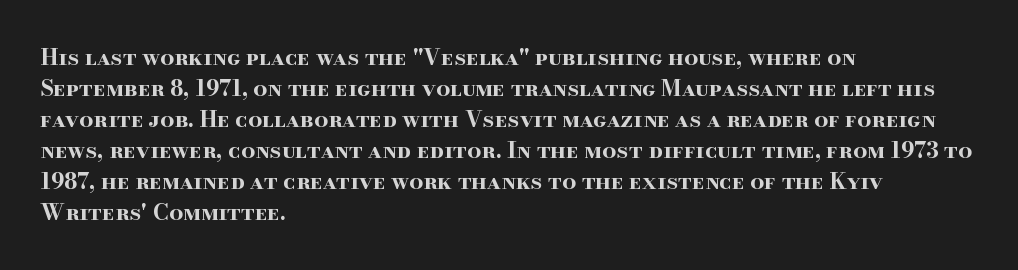
The image shows 22 px bold type, upright; set left-aligned, normal line spacing (1.41x), normal letter spacing, not underlined.
